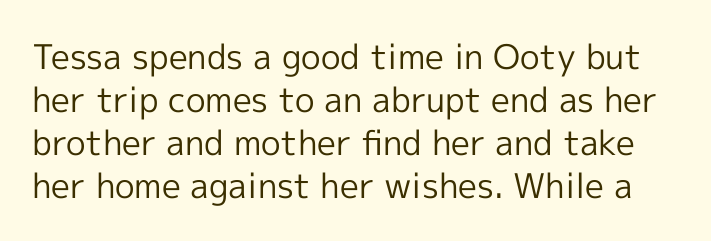
Q: Is the text bold? A: No.
Q: Is the text italic (slanted)? A: No, it is upright.
Q: Is the typeface a serif or a sans-serif typeface? A: Sans-serif.
Q: Is the text underlined? A: No.
Q: Is the spacing between letters normal or unusually wide? A: Normal.
Q: Is the spacing between lines tight, normal or loose? A: Normal.
Q: Width (condensed, normal, or wide)? A: Normal.
Q: x-height? A: Medium.
Q: Monospaced? A: No.
